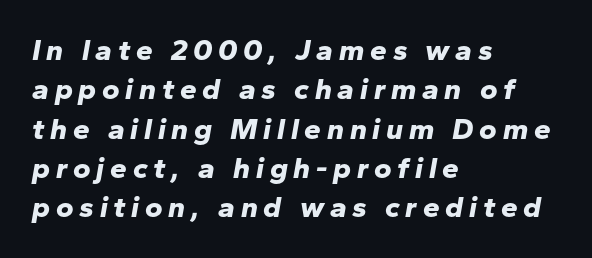
Q: Is the text bold? A: Yes.
Q: Is the text italic (slanted)? A: Yes, it leans right by about 10 degrees.
Q: Is the text underlined? A: No.
Q: How is the paragraph aligned? A: Left-aligned.
Q: Is the spacing between lines tight, normal or loose? A: Normal.
Q: Width (condensed, normal, or wide)? A: Normal.
Q: Stroke contrast? A: Low.
Q: x-height? A: Medium.
Q: Monospaced? A: No.
